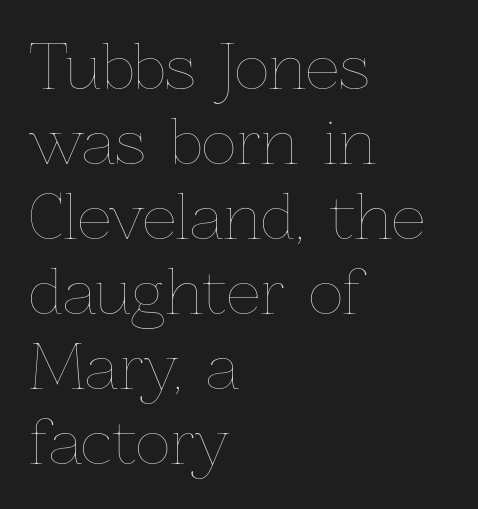
Q: Is the text bold? A: No.
Q: Is the text italic (slanted)? A: No, it is upright.
Q: Is the text underlined? A: No.
Q: How is the paragraph aligned? A: Left-aligned.
Q: Is the spacing between letters normal or unusually wide? A: Normal.
Q: Is the spacing between lines tight, normal or loose? A: Normal.
Q: Width (condensed, normal, or wide)? A: Normal.
Q: Stroke contrast? A: Low.
Q: x-height? A: Medium.
Q: Monospaced? A: No.
